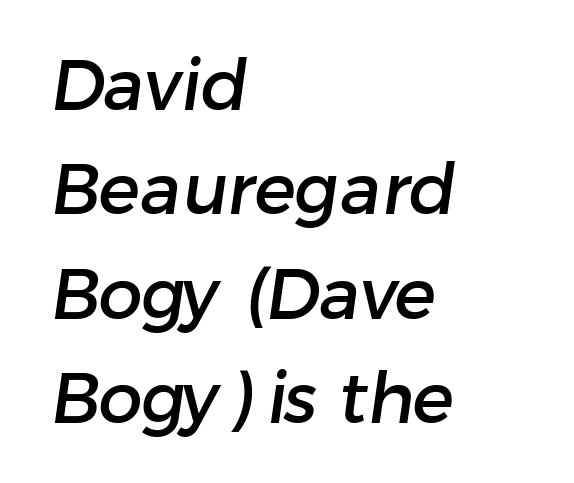
{"serif": "no", "width": "normal", "stroke_contrast": "low", "x_height": "medium", "monospaced": "no", "underline": "no", "align": "left", "line_spacing": "normal", "line_spacing_ratio": 1.49, "letter_spacing": "normal", "letter_spacing_em": 0.0, "glyph_px": 70}
